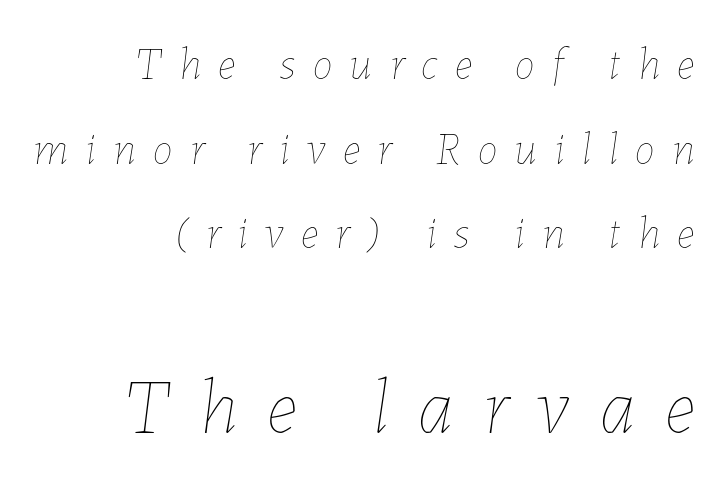
A flush-right, rag-left setting is used for this passage. A quiet, ordinary-to-light weight characterises the typeface. Varying glyph widths throughout — classic text-font behaviour. Is the lower block the larger one? Yes — the lower block carries the bigger type.
